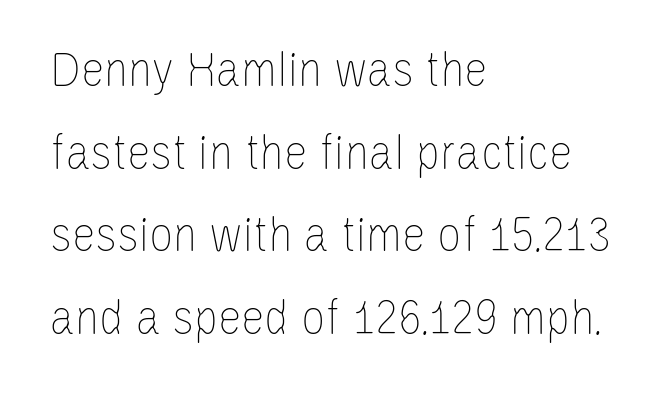
{"italic": "no", "bold": "no", "weight": "thin", "width": "condensed", "stroke_contrast": "low", "x_height": "large", "monospaced": "no", "underline": "no", "align": "left", "line_spacing": "normal", "line_spacing_ratio": 1.56, "letter_spacing": "normal", "letter_spacing_em": 0.0, "glyph_px": 53}
